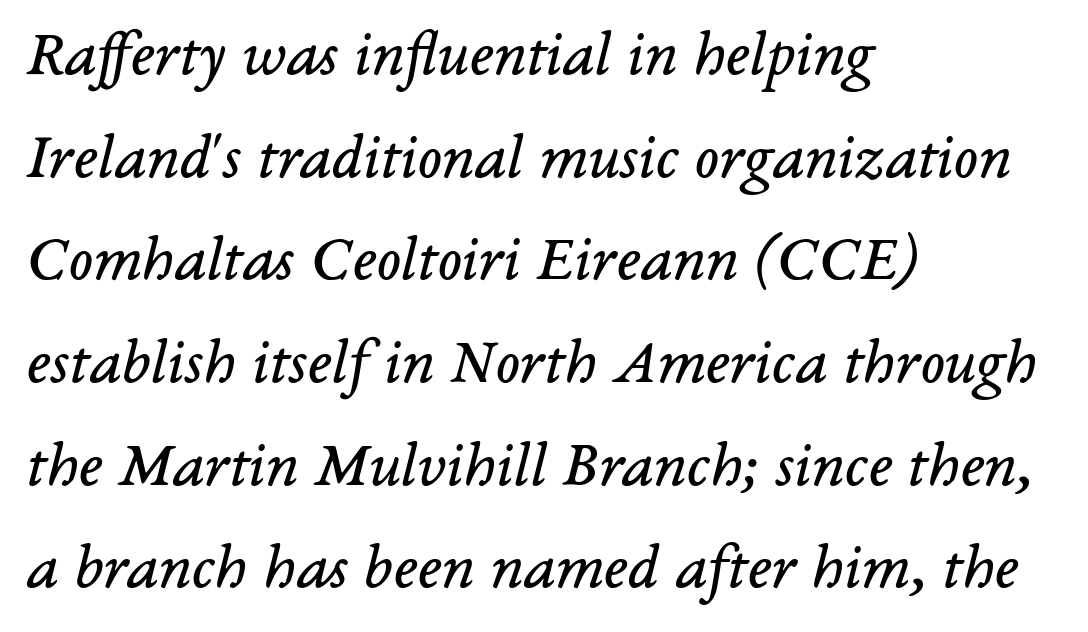
Vertical spacing — default. Think of a printed novel: that variable character pitch is what you see here. What stands out about the letter spacing? Nothing — it is the standard amount. Designer's note — italics engaged. Underlining? Definitely not there.
